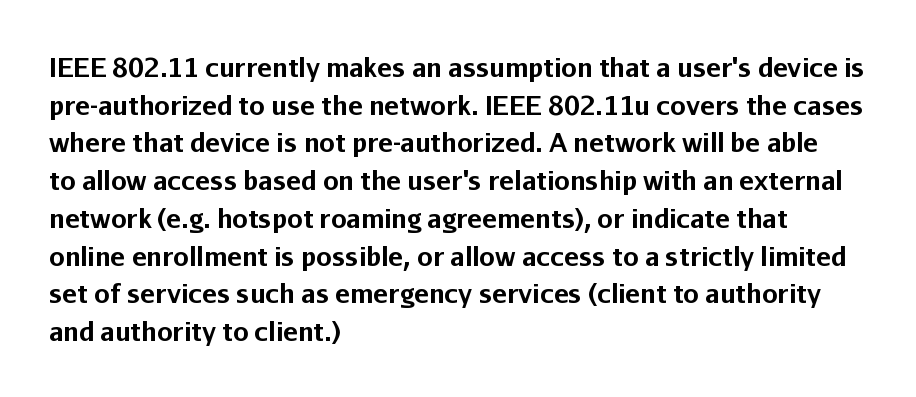
The image shows 25 px bold type, upright; set left-aligned, normal line spacing (1.51x), normal letter spacing, not underlined.
